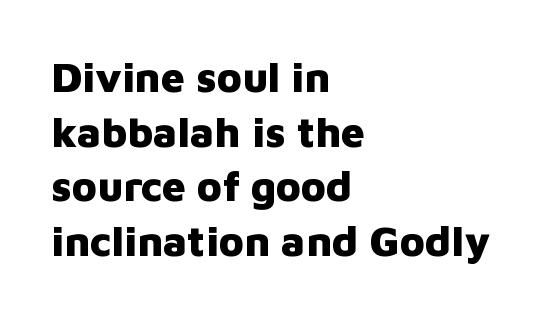
A typesetter would mark this as roman, not italic. Casual observation: everything's shoved over to the left. The block of text has a typical density, with ordinary space between rows. Spacing verdict: proportional, widths tailored to each character. Default kerning and tracking; the words read as compact shapes.
